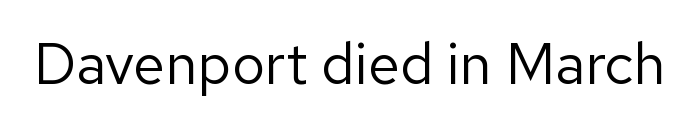
The image shows 58 px regular-weight sans-serif type, upright; set normal letter spacing, not underlined; low stroke contrast and a medium x-height.
